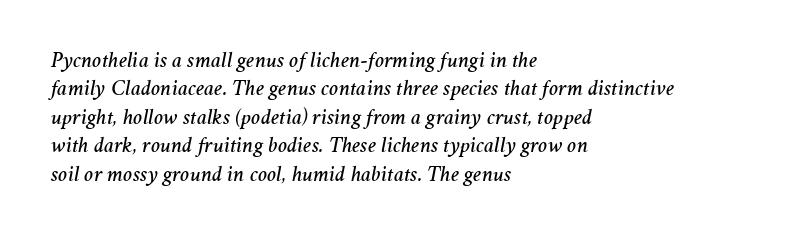
Q: Is the text italic (slanted)? A: Yes, it leans right by about 11 degrees.
Q: Is the text underlined? A: No.
Q: How is the paragraph aligned? A: Left-aligned.
Q: Is the spacing between letters normal or unusually wide? A: Normal.
Q: Is the spacing between lines tight, normal or loose? A: Normal.
